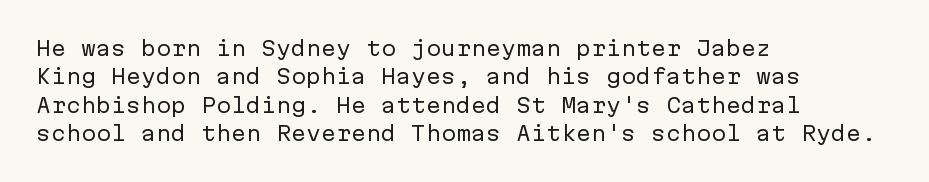
Q: Is the text bold? A: No.
Q: Is the text italic (slanted)? A: No, it is upright.
Q: Is the text underlined? A: No.
Q: How is the paragraph aligned? A: Left-aligned.
Q: Is the spacing between letters normal or unusually wide? A: Normal.
Q: Is the spacing between lines tight, normal or loose? A: Normal.
